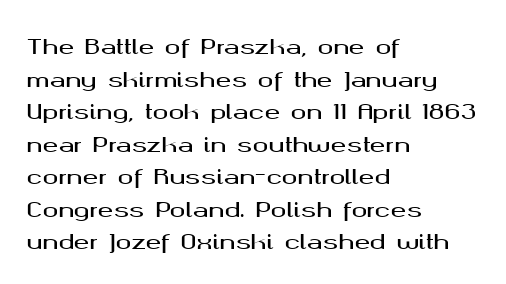
The image shows 21 px text type, upright; set left-aligned, normal line spacing (1.55x), normal letter spacing, not underlined.
